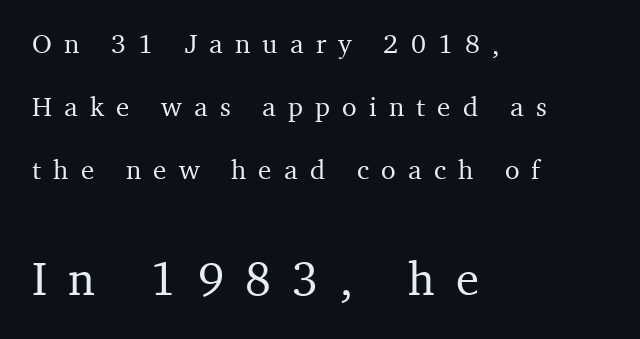
{"serif": "yes", "italic": "no", "width": "normal", "stroke_contrast": "medium", "x_height": "medium", "monospaced": "no", "underline": "no", "align": "left", "line_spacing": "loose", "line_spacing_ratio": 2.33, "letter_spacing": "wide", "letter_spacing_em": 0.45, "larger_block": "second", "size_ratio": 1.74, "glyph_px": 47}
